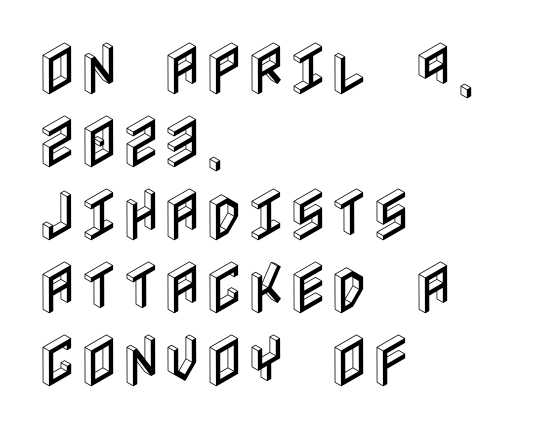
The image shows 57 px condensed type, upright; set left-aligned, normal line spacing (1.28x), normal letter spacing, not underlined; a large x-height.
